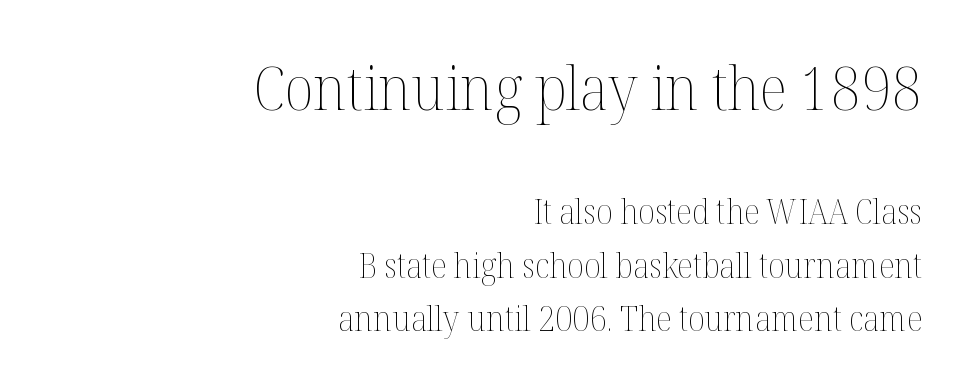
{"italic": "no", "bold": "no", "weight": "thin", "width": "normal", "stroke_contrast": "medium", "x_height": "medium", "monospaced": "no", "underline": "no", "align": "right", "line_spacing": "normal", "line_spacing_ratio": 1.57, "letter_spacing": "normal", "letter_spacing_em": 0.0, "larger_block": "first", "size_ratio": 1.76, "glyph_px": 60}
